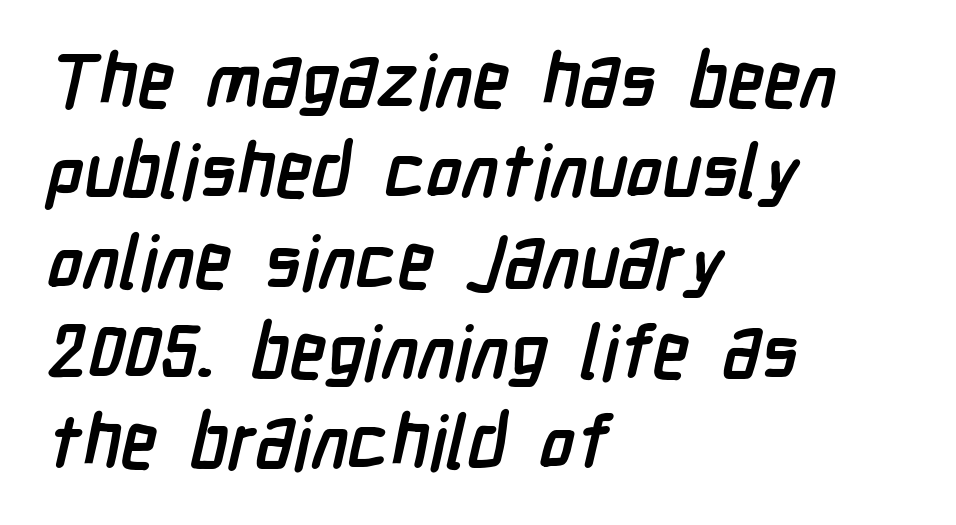
Q: Is the text bold? A: Yes.
Q: Is the typeface a serif or a sans-serif typeface? A: Sans-serif.
Q: Is the text underlined? A: No.
Q: How is the paragraph aligned? A: Left-aligned.
Q: Is the spacing between letters normal or unusually wide? A: Normal.
Q: Width (condensed, normal, or wide)? A: Condensed.
Q: Stroke contrast? A: Low.
Q: x-height? A: Medium.
Q: Monospaced? A: No.
